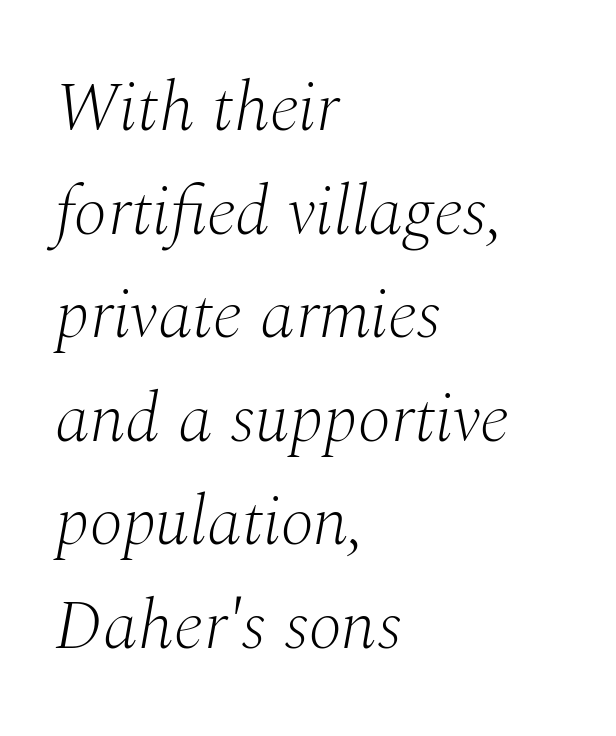
The letters look calm and open, with moderate or lighter stems. Underline: absent. A typesetter would mark this as italic. Character widths vary here, with narrow letters taking less room than wide ones. Caption: multi-line text, flush left, ragged right.
